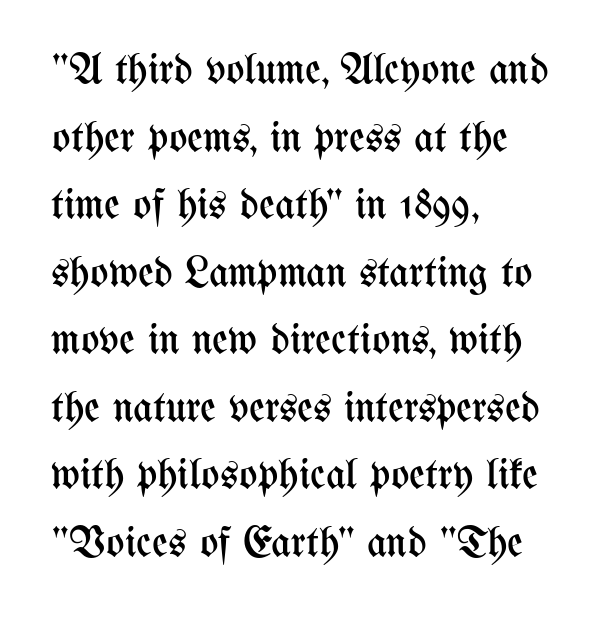
Q: Is the text bold? A: No.
Q: Is the text italic (slanted)? A: No, it is upright.
Q: Is the text underlined? A: No.
Q: How is the paragraph aligned? A: Left-aligned.
Q: Is the spacing between letters normal or unusually wide? A: Normal.
Q: Is the spacing between lines tight, normal or loose? A: Normal.
Q: Width (condensed, normal, or wide)? A: Condensed.
Q: Stroke contrast? A: Medium.
Q: x-height? A: Medium.
Q: Monospaced? A: No.
